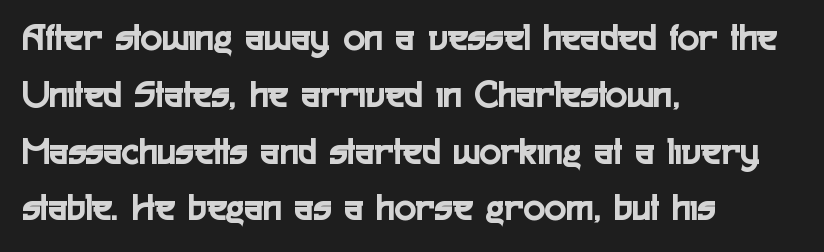
{"serif": "no", "italic": "no", "width": "condensed", "x_height": "medium", "monospaced": "no", "underline": "no", "align": "left", "line_spacing": "normal", "line_spacing_ratio": 1.42, "letter_spacing": "normal", "letter_spacing_em": 0.0, "glyph_px": 40}
